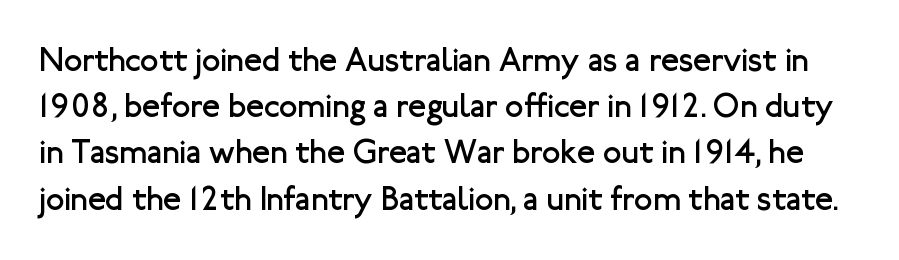
The image shows 33 px regular-weight sans-serif type, upright; set normal line spacing (1.4x), normal letter spacing, not underlined; low stroke contrast and a medium x-height.
